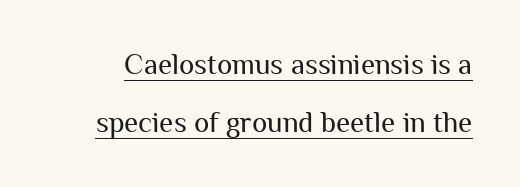
The image shows 29 px regular-weight sans-serif type, upright; set loose line spacing (1.99x), normal letter spacing, underlined; medium stroke contrast and a medium x-height.
